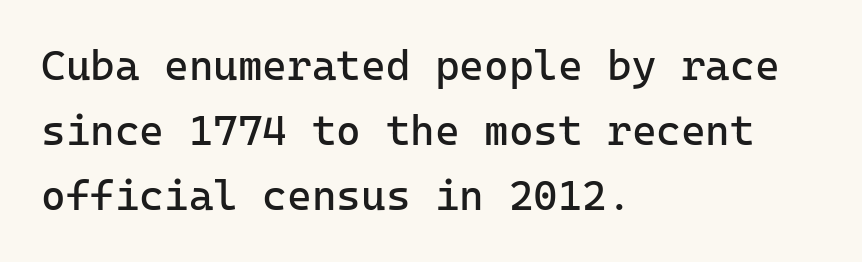
Note the uniform advance width — an 'i' takes as much space as an 'm'. A normal amount of white space separates one row of letters from the next. Letters have the restrained weight of plain body copy at most. Which margin do the lines hug? The left one — the right edge is uneven. Vertical strokes here are truly vertical.
